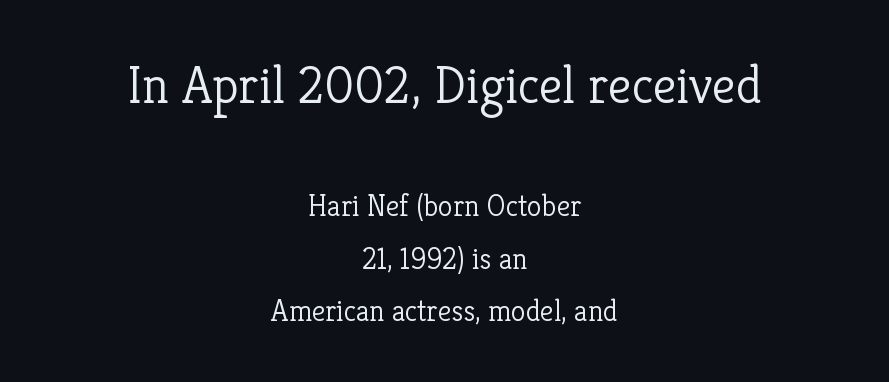
These lines are rendered in a variable-pitch font. Unbolded letterforms with no extra heft. The rendering shows small feet on the letterforms — a serif design. The face used here appears at its bigger size in the upper chunk.
